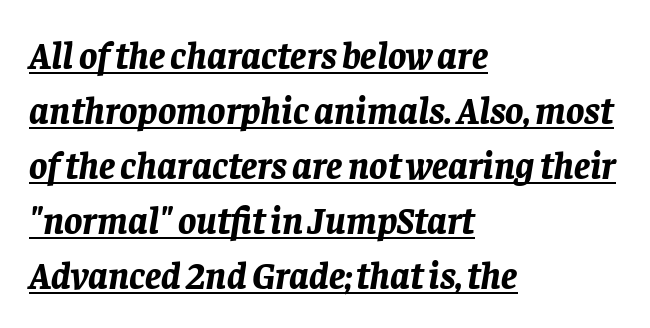
{"italic": "yes", "lean": "right", "slant_degrees": 8, "bold": "yes", "weight": "bold", "width": "normal", "stroke_contrast": "low", "x_height": "large", "monospaced": "no", "underline": "yes", "align": "left", "line_spacing": "normal", "line_spacing_ratio": 1.45, "letter_spacing": "normal", "letter_spacing_em": 0.0, "glyph_px": 38}
